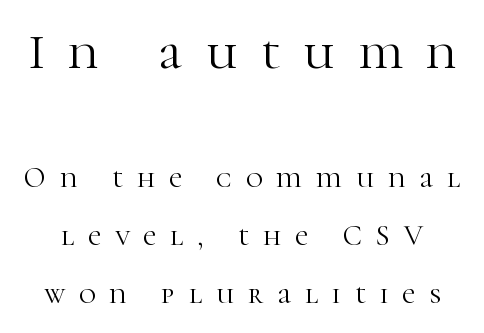
Is there much room between lines? Yes — plenty of vertical air separates them. The characters display serif detailing at their extremities. You could not count columns in this text — the font is proportionally spaced. No word sits above an underline.
